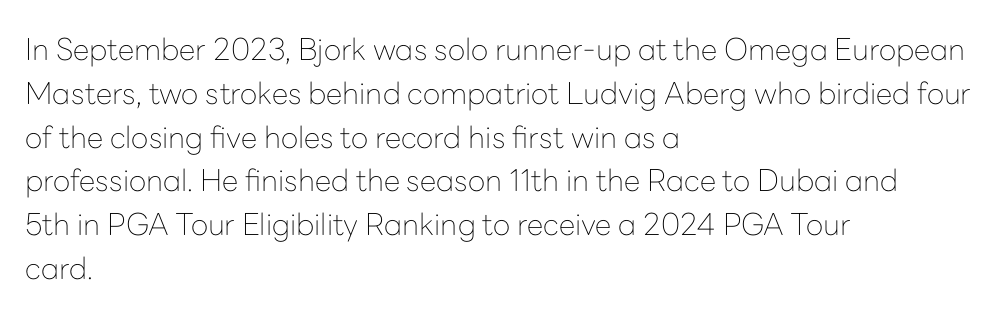
{"serif": "no", "italic": "no", "bold": "no", "weight": "thin", "width": "normal", "stroke_contrast": "low", "x_height": "medium", "monospaced": "no", "underline": "no", "align": "left", "line_spacing": "normal", "line_spacing_ratio": 1.46, "letter_spacing": "normal", "letter_spacing_em": 0.0, "glyph_px": 30}
